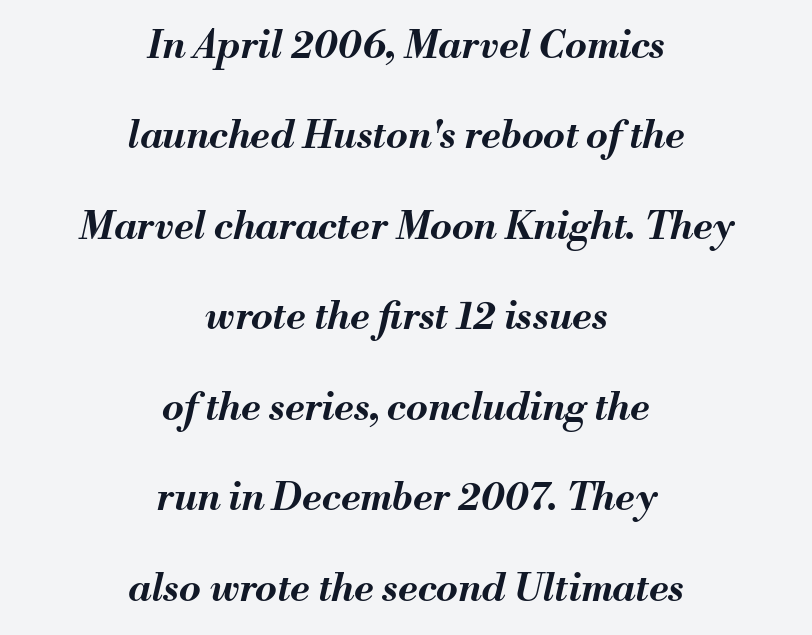
The image shows 39 px bold type, italic (leaning right); set centered, loose line spacing (2.32x), normal letter spacing, not underlined; medium stroke contrast and a small x-height.
